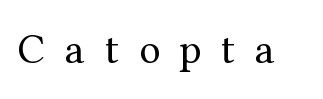
The characters are drawn with everyday or finer stroke widths. Plain, unruled lines of type. Examine the stroke ends and you'll spot serifs. Ascenders rise straight up at ninety degrees.
